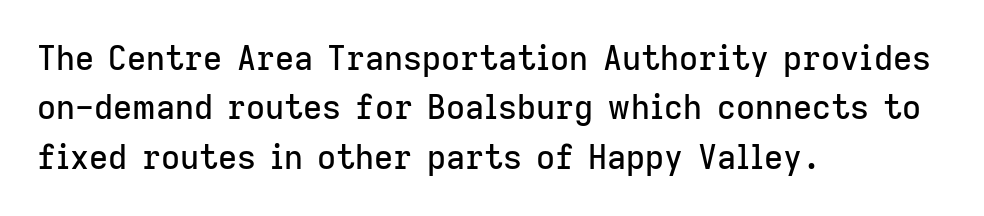
Q: Is the text italic (slanted)? A: No, it is upright.
Q: Is the typeface a serif or a sans-serif typeface? A: Sans-serif.
Q: Is the text underlined? A: No.
Q: How is the paragraph aligned? A: Left-aligned.
Q: Is the spacing between letters normal or unusually wide? A: Normal.
Q: Is the spacing between lines tight, normal or loose? A: Normal.
Q: Width (condensed, normal, or wide)? A: Normal.
Q: Stroke contrast? A: Low.
Q: x-height? A: Medium.
Q: Monospaced? A: No.
